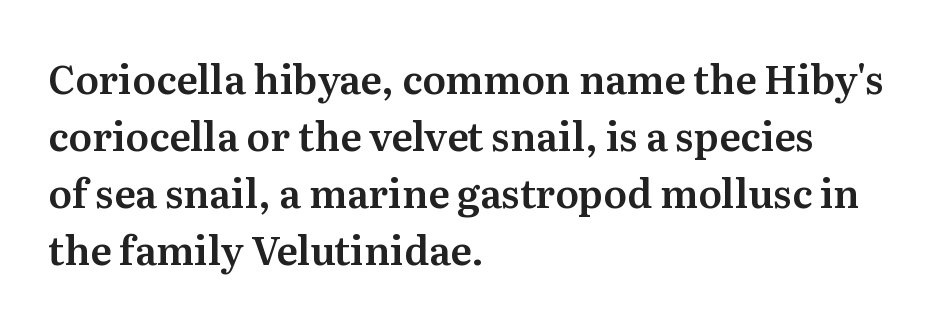
Q: Is the text italic (slanted)? A: No, it is upright.
Q: Is the typeface a serif or a sans-serif typeface? A: Serif.
Q: Is the text underlined? A: No.
Q: How is the paragraph aligned? A: Left-aligned.
Q: Is the spacing between letters normal or unusually wide? A: Normal.
Q: Is the spacing between lines tight, normal or loose? A: Normal.
Q: Width (condensed, normal, or wide)? A: Normal.
Q: Stroke contrast? A: Medium.
Q: x-height? A: Medium.
Q: Monospaced? A: No.
